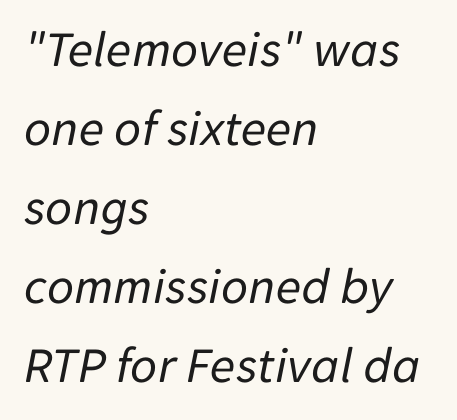
The image shows 52 px regular-weight type, italic (leaning right); set left-aligned, normal line spacing (1.52x), normal letter spacing, not underlined; low stroke contrast and a medium x-height.
